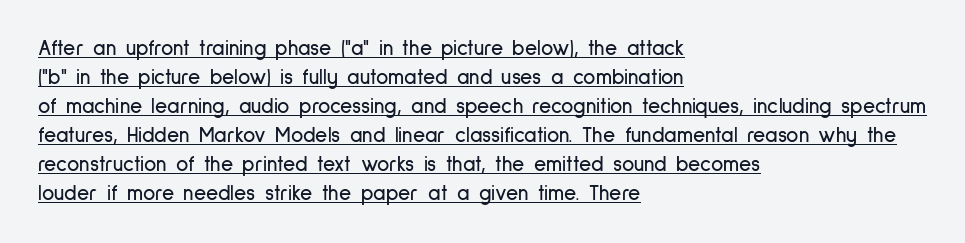
{"italic": "no", "underline": "yes", "align": "left", "line_spacing": "normal", "line_spacing_ratio": 1.38, "letter_spacing": "normal", "letter_spacing_em": 0.0, "glyph_px": 21}
